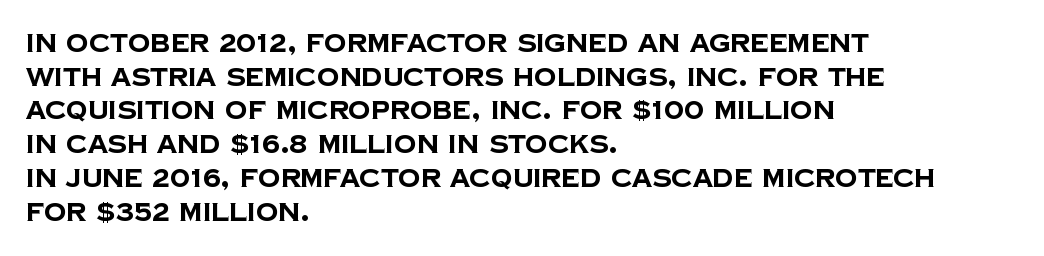
{"bold": "yes", "underline": "no", "align": "left", "line_spacing": "normal", "line_spacing_ratio": 1.35, "letter_spacing": "normal", "letter_spacing_em": 0.0, "glyph_px": 25}
